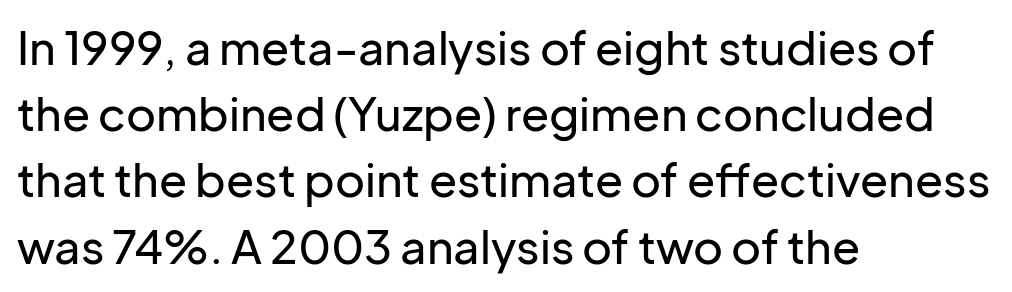
Has an underline been added? It has not. These lines were composed using upright roman letters. A typesetter would call this proportional, since set widths differ per character. This sample is left-justified, so line endings fall wherever the words run out. The rendering shows plain stroke endings on the letterforms — a sans-serif design. These lines keep a tight, regular rhythm from letter to letter.
